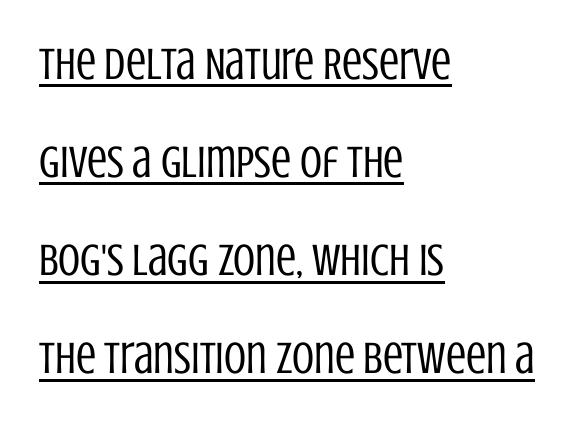
{"serif": "no", "italic": "no", "bold": "no", "weight": "regular", "width": "condensed", "stroke_contrast": "low", "x_height": "large", "monospaced": "no", "underline": "yes", "align": "left", "line_spacing": "loose", "line_spacing_ratio": 2.18, "letter_spacing": "normal", "letter_spacing_em": 0.0, "glyph_px": 45}
